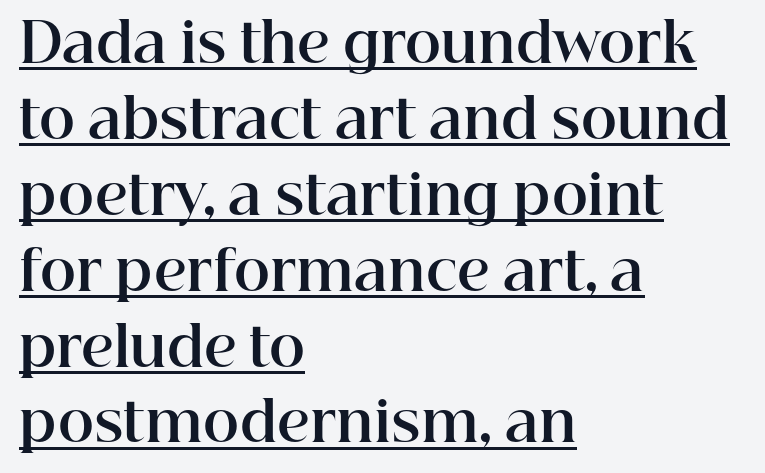
{"serif": "yes", "italic": "no", "bold": "yes", "weight": "bold", "width": "normal", "stroke_contrast": "high", "x_height": "medium", "monospaced": "no", "underline": "yes", "align": "left", "line_spacing": "normal", "line_spacing_ratio": 1.38, "letter_spacing": "normal", "letter_spacing_em": 0.0, "glyph_px": 55}
